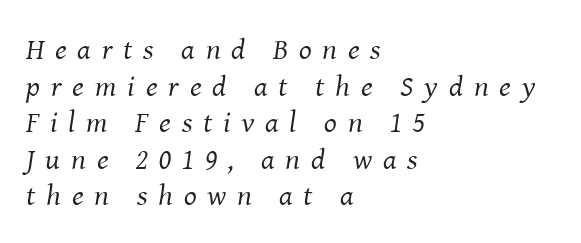
Q: Is the text bold? A: No.
Q: Is the text italic (slanted)? A: Yes, it leans right by about 8 degrees.
Q: Is the typeface a serif or a sans-serif typeface? A: Serif.
Q: Is the text underlined? A: No.
Q: How is the paragraph aligned? A: Left-aligned.
Q: Is the spacing between letters normal or unusually wide? A: Unusually wide.
Q: Width (condensed, normal, or wide)? A: Normal.
Q: Stroke contrast? A: Medium.
Q: x-height? A: Medium.
Q: Monospaced? A: No.
